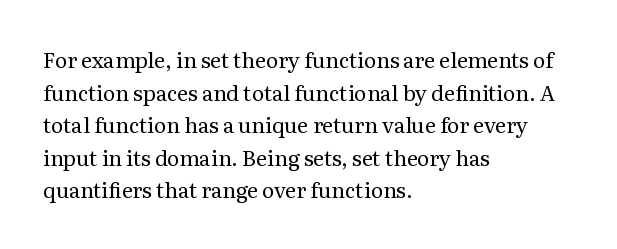
The axis of the letterforms is exactly vertical. Here the glyphs are tracked normally, forming tight word shapes. Descenders hang freely into open space. Line beginnings align vertically; line endings do not. The rows are spaced the way most documents space them.
